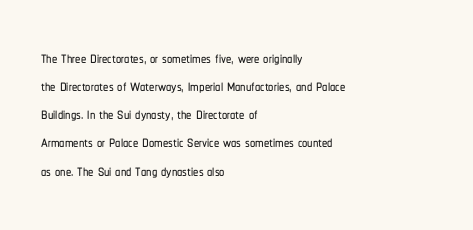
Teacher's note: observe the even left margin — that is flush-left alignment. No italicization has been applied; the sample stays upright. Clear beneath every line of the passage. Honestly, the letter spacing is just normal — you wouldn't notice it. A typesetter would call this leading conventional body-copy spacing.
